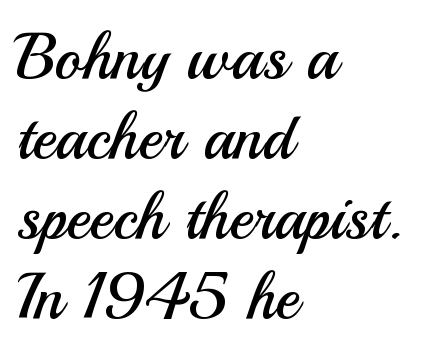
Each row of text sits above clean, open space. Every row of glyphs begins at an identical x-position on the left. Font category for this specimen: sans-serif. The font is comparable to plain body text, perhaps lighter.
